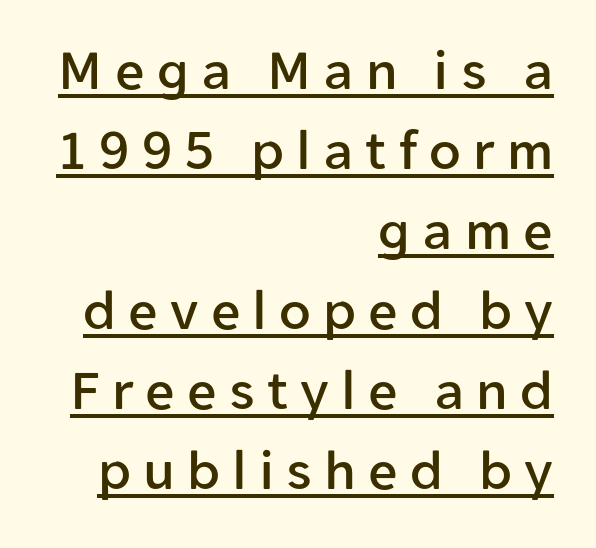
Q: Is the text italic (slanted)? A: No, it is upright.
Q: Is the typeface a serif or a sans-serif typeface? A: Sans-serif.
Q: Is the text underlined? A: Yes.
Q: How is the paragraph aligned? A: Right-aligned.
Q: Is the spacing between letters normal or unusually wide? A: Unusually wide.
Q: Is the spacing between lines tight, normal or loose? A: Normal.
Q: Width (condensed, normal, or wide)? A: Normal.
Q: Stroke contrast? A: Low.
Q: x-height? A: Medium.
Q: Monospaced? A: No.
